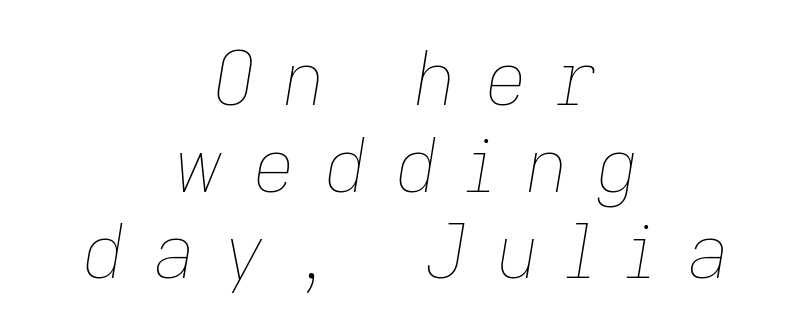
{"italic": "yes", "lean": "right", "slant_degrees": 9, "bold": "no", "weight": "thin", "width": "normal", "stroke_contrast": "low", "x_height": "medium", "monospaced": "no", "underline": "no", "align": "center", "line_spacing_ratio": 1.17, "letter_spacing": "wide", "letter_spacing_em": 0.38, "glyph_px": 74}
